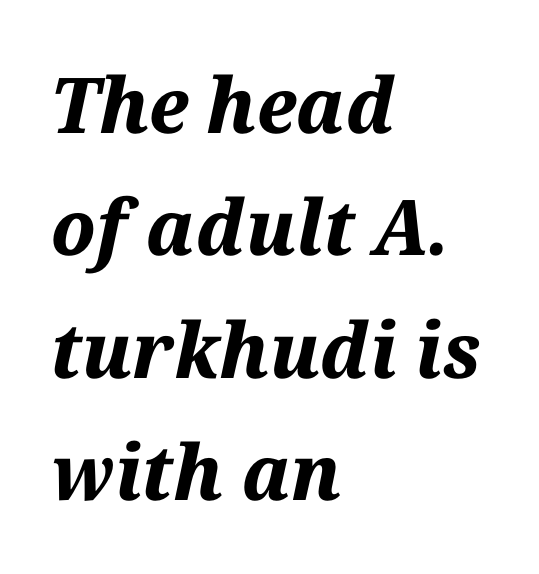
Is the type bold? Yes — the strokes are clearly thick and heavy. Think of a printed novel: that variable character pitch is what you see here. The foot of each line stays bare and open. Each word holds together tightly as a unit, with standard inter-letter gaps. The text block is weighted toward the left margin, trailing off unevenly rightward. One glance says typical: line gaps are just what's usual.
